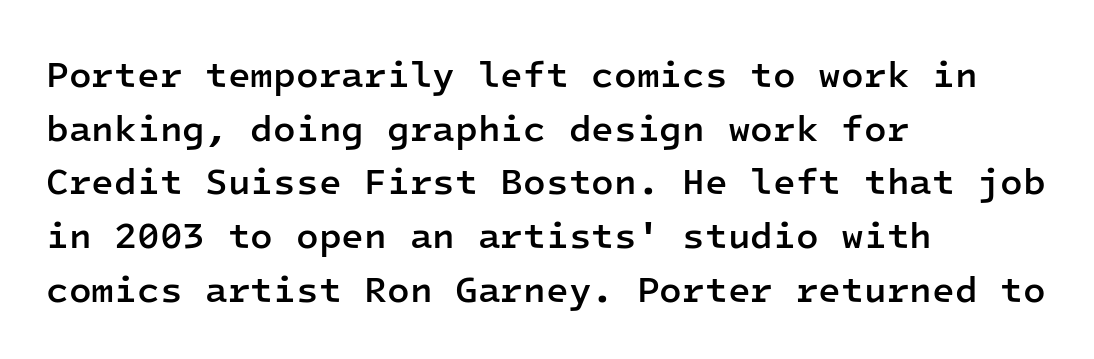
The image shows 37 px semibold sans-serif type, upright, monospaced; set left-aligned, normal line spacing (1.45x), normal letter spacing, not underlined; low stroke contrast and a medium x-height.
